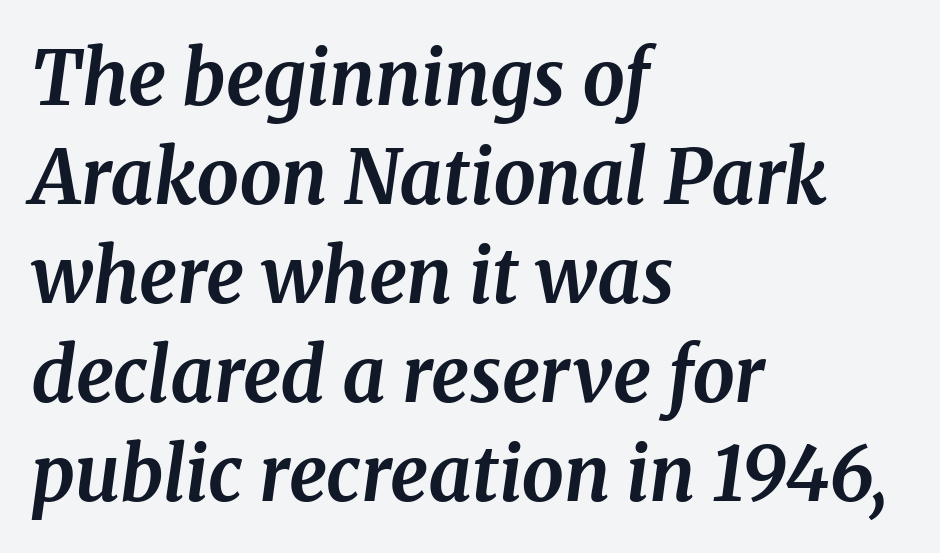
{"serif": "yes", "italic": "yes", "lean": "right", "slant_degrees": 8, "bold": "yes", "weight": "bold", "width": "normal", "stroke_contrast": "medium", "x_height": "medium", "monospaced": "no", "underline": "no", "align": "left", "line_spacing": "normal", "line_spacing_ratio": 1.32, "letter_spacing": "normal", "letter_spacing_em": 0.0, "glyph_px": 75}
